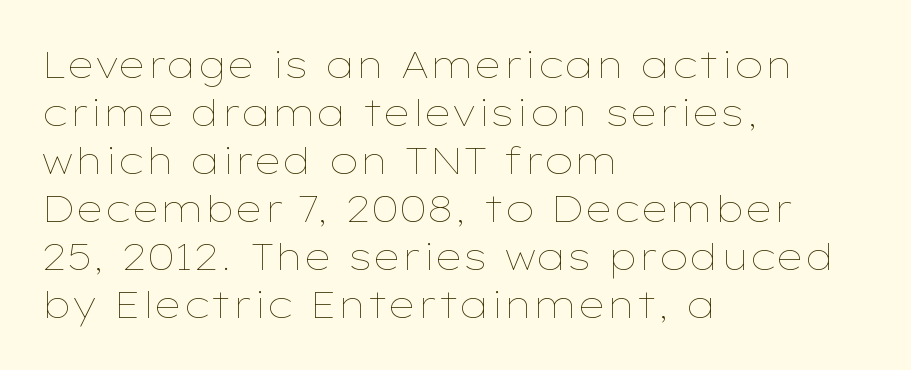
Do the letters lean? They stand straight. Typeset ragged right — the left edge is the straight one. Beneath every word, the page is bare. Varying glyph widths throughout — classic text-font behaviour. One glance says typical: line gaps are just what's usual.
